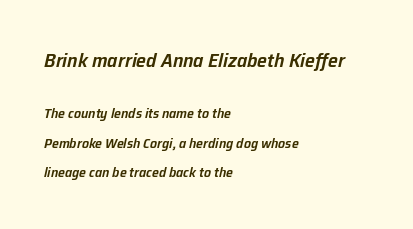
Horizontally, the lines are justified to the leading edge only. The font's italic variant was chosen for this text. Of the two passages, the one on top uses the larger point size. Is the type bold? Partly — it's a semibold, heavier than regular but not fully bold. The passage shown stacks its lines with a broad gap.
